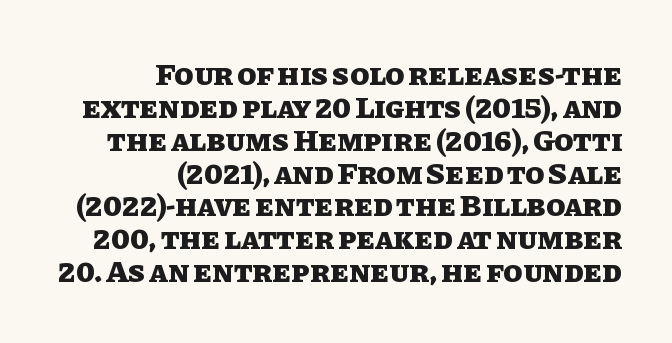
Q: Is the text bold? A: Yes.
Q: Is the text italic (slanted)? A: No, it is upright.
Q: Is the text underlined? A: No.
Q: How is the paragraph aligned? A: Right-aligned.
Q: Is the spacing between letters normal or unusually wide? A: Normal.
Q: Is the spacing between lines tight, normal or loose? A: Tight.
Q: Width (condensed, normal, or wide)? A: Normal.
Q: Stroke contrast? A: Low.
Q: x-height? A: Large.
Q: Monospaced? A: No.
